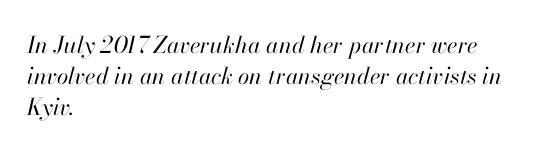
A normal amount of white space separates one row of letters from the next. Typeset ragged right — the left edge is the straight one. This is not heavy type; no bold has been used. The strip under each line holds only bare page. The passage shown has conventional tracking throughout. Posture: slanted.
